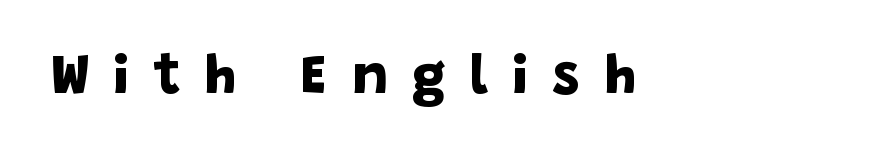
{"serif": "no", "bold": "yes", "weight": "bold", "width": "normal", "stroke_contrast": "low", "x_height": "large", "monospaced": "no", "underline": "no", "letter_spacing": "wide", "letter_spacing_em": 0.44, "glyph_px": 55}
